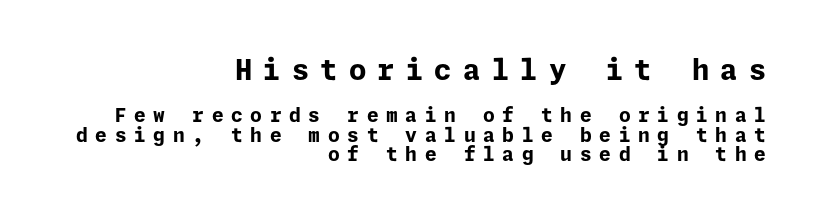
The image shows 28 px bold sans-serif type, upright; set right-aligned, tight line spacing (1.03x), unusually wide letter spacing (+0.4 em), not underlined; the first (top) block is 1.47x larger; low stroke contrast and a medium x-height.
